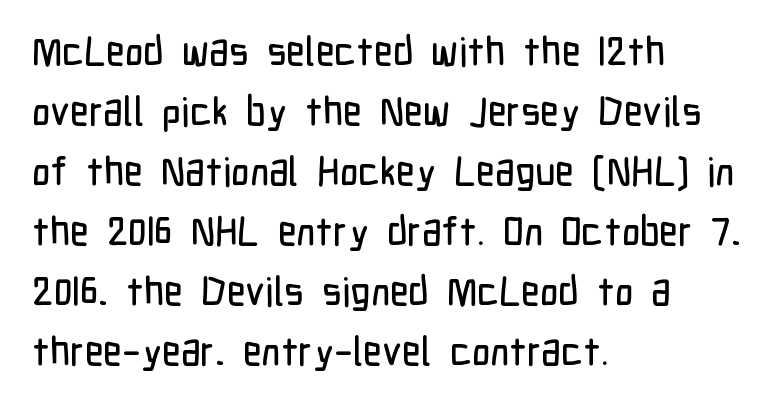
Q: Is the text italic (slanted)? A: No, it is upright.
Q: Is the typeface a serif or a sans-serif typeface? A: Sans-serif.
Q: Is the text underlined? A: No.
Q: How is the paragraph aligned? A: Left-aligned.
Q: Is the spacing between letters normal or unusually wide? A: Normal.
Q: Is the spacing between lines tight, normal or loose? A: Normal.
Q: Width (condensed, normal, or wide)? A: Condensed.
Q: Stroke contrast? A: Low.
Q: x-height? A: Medium.
Q: Monospaced? A: No.
